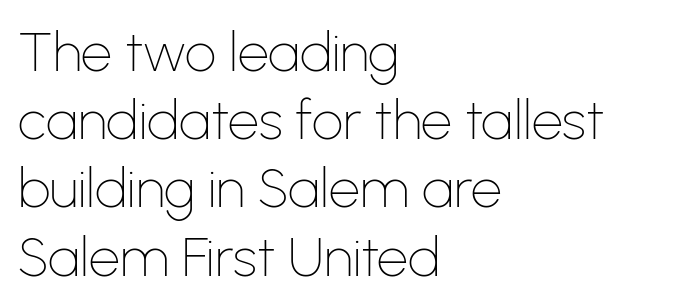
{"serif": "no", "italic": "no", "bold": "no", "weight": "thin", "width": "normal", "stroke_contrast": "low", "x_height": "medium", "monospaced": "no", "underline": "no", "align": "left", "line_spacing_ratio": 1.24, "letter_spacing": "normal", "letter_spacing_em": 0.0, "glyph_px": 55}
